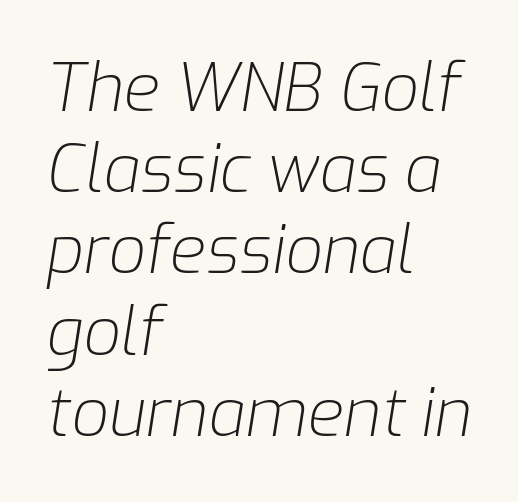
Q: Is the text bold? A: No.
Q: Is the text italic (slanted)? A: Yes, it leans right by about 9 degrees.
Q: Is the text underlined? A: No.
Q: How is the paragraph aligned? A: Left-aligned.
Q: Is the spacing between letters normal or unusually wide? A: Normal.
Q: Width (condensed, normal, or wide)? A: Normal.
Q: Stroke contrast? A: Low.
Q: x-height? A: Medium.
Q: Monospaced? A: No.
